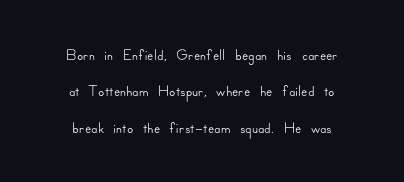
Letters rest on an invisible, unmarked baseline. The line texture is even and compact thanks to regular tracking. Every character sits straight up, as roman type does. Neither beginnings nor endings align; midpoints do. Each new line begins a customary step beneath the previous one.
